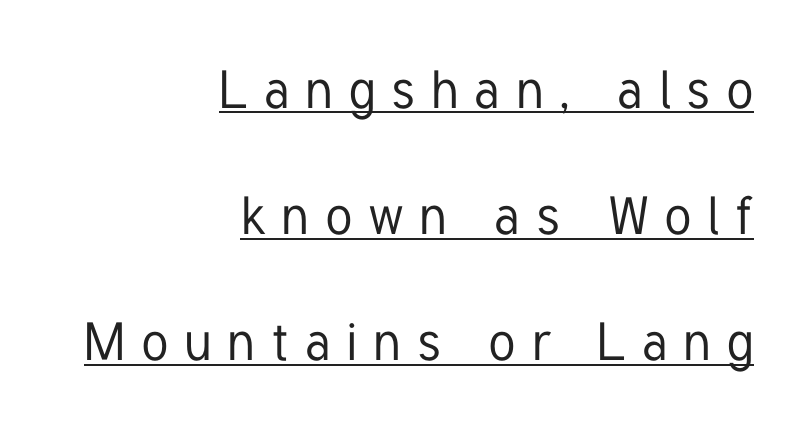
{"serif": "no", "italic": "no", "width": "condensed", "stroke_contrast": "low", "x_height": "medium", "monospaced": "no", "underline": "yes", "align": "right", "line_spacing": "loose", "line_spacing_ratio": 2.38, "letter_spacing": "wide", "letter_spacing_em": 0.3, "glyph_px": 53}
